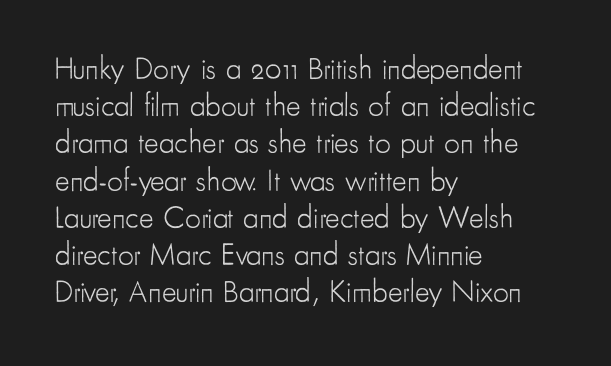
{"serif": "no", "italic": "no", "bold": "no", "weight": "light", "width": "condensed", "stroke_contrast": "low", "x_height": "small", "monospaced": "no", "underline": "no", "align": "left", "line_spacing_ratio": 1.2, "letter_spacing": "normal", "letter_spacing_em": 0.0, "glyph_px": 31}
